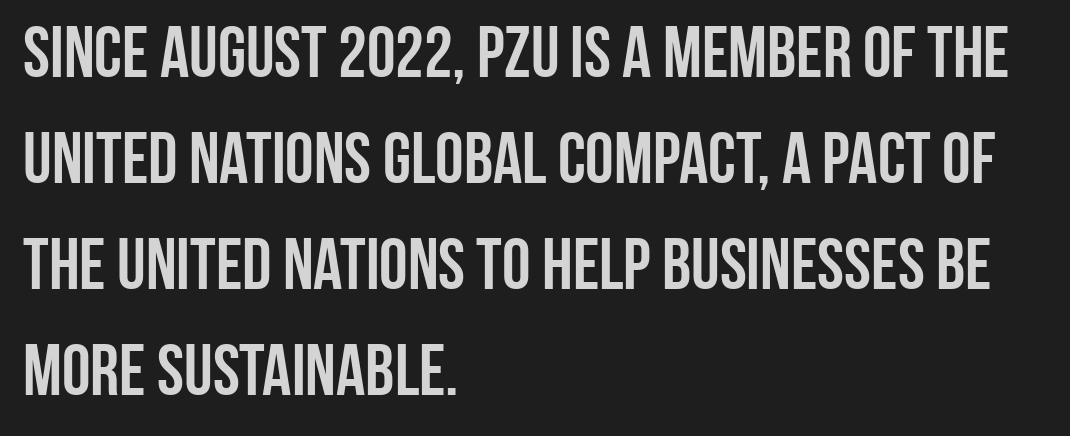
Q: Is the text bold? A: Yes.
Q: Is the text italic (slanted)? A: No, it is upright.
Q: Is the typeface a serif or a sans-serif typeface? A: Sans-serif.
Q: Is the text underlined? A: No.
Q: How is the paragraph aligned? A: Left-aligned.
Q: Is the spacing between letters normal or unusually wide? A: Normal.
Q: Is the spacing between lines tight, normal or loose? A: Normal.
Q: Width (condensed, normal, or wide)? A: Condensed.
Q: Stroke contrast? A: Low.
Q: x-height? A: Large.
Q: Monospaced? A: No.
